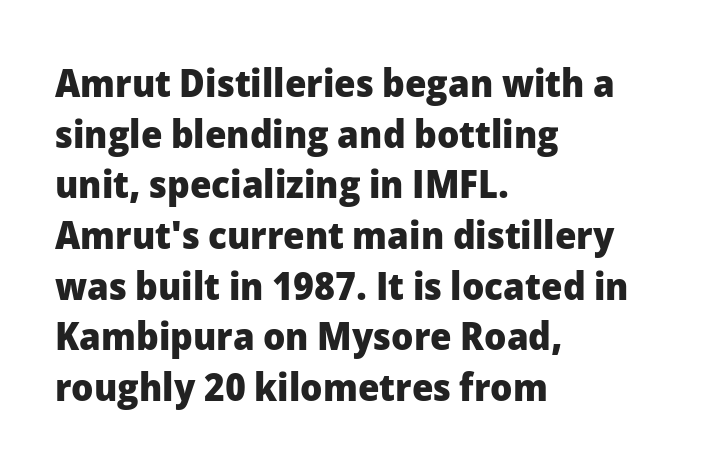
{"serif": "no", "italic": "no", "bold": "yes", "weight": "heavy", "width": "normal", "stroke_contrast": "low", "x_height": "medium", "monospaced": "no", "underline": "no", "align": "left", "line_spacing": "normal", "line_spacing_ratio": 1.3, "letter_spacing": "normal", "letter_spacing_em": 0.0, "glyph_px": 39}
